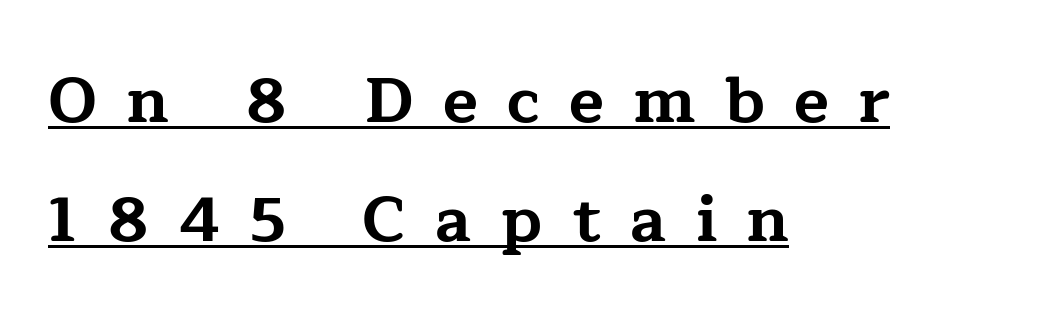
The image shows 64 px bold, wide serif type, upright; set left-aligned, line spacing 1.86x, unusually wide letter spacing (+0.46 em), underlined; low stroke contrast and a medium x-height.
